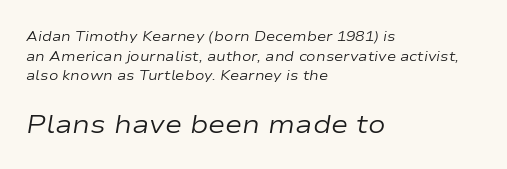
{"italic": "yes", "lean": "right", "slant_degrees": 9, "bold": "no", "underline": "no", "align": "left", "line_spacing": "normal", "line_spacing_ratio": 1.4, "letter_spacing": "normal", "letter_spacing_em": 0.0, "larger_block": "second", "size_ratio": 1.86, "glyph_px": 26}
